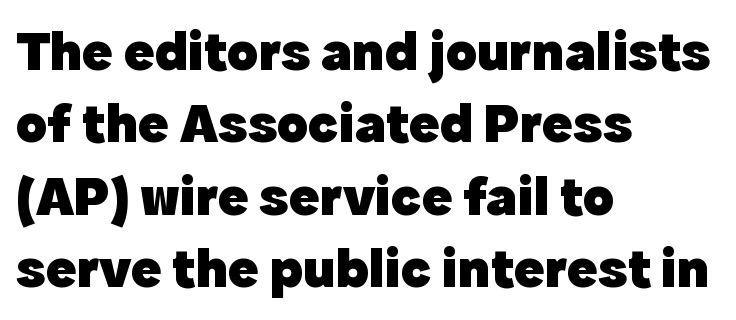
The image shows 57 px heavy sans-serif type, upright; set left-aligned, normal line spacing (1.27x), normal letter spacing, not underlined; a medium x-height.
